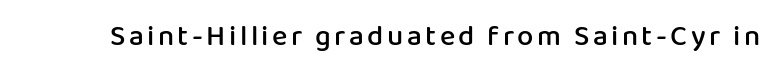
Q: Is the text bold? A: Semi-bold.
Q: Is the text italic (slanted)? A: No, it is upright.
Q: Is the typeface a serif or a sans-serif typeface? A: Sans-serif.
Q: Is the text underlined? A: No.
Q: Width (condensed, normal, or wide)? A: Normal.
Q: Stroke contrast? A: Low.
Q: x-height? A: Medium.
Q: Monospaced? A: No.
